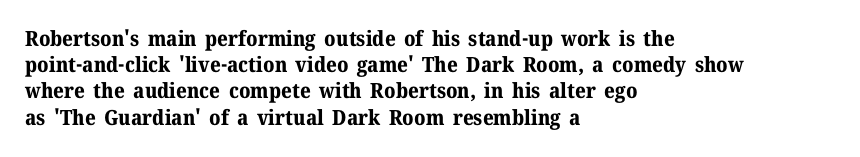
The image shows 21 px bold type, upright; set left-aligned, normal line spacing (1.25x), normal letter spacing, not underlined.
